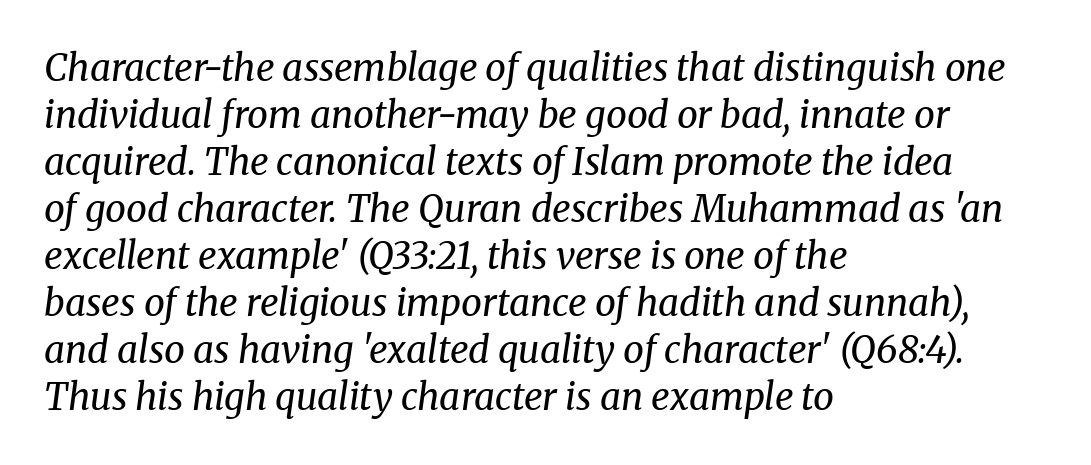
Q: Is the text bold? A: No.
Q: Is the text italic (slanted)? A: Yes, it leans right by about 8 degrees.
Q: Is the typeface a serif or a sans-serif typeface? A: Serif.
Q: Is the text underlined? A: No.
Q: How is the paragraph aligned? A: Left-aligned.
Q: Is the spacing between letters normal or unusually wide? A: Normal.
Q: Is the spacing between lines tight, normal or loose? A: Normal.
Q: Width (condensed, normal, or wide)? A: Normal.
Q: Stroke contrast? A: Medium.
Q: x-height? A: Medium.
Q: Monospaced? A: No.
